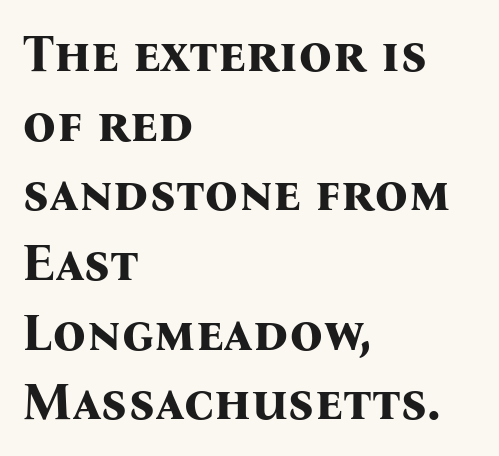
The lettering holds an erect, upright posture throughout. A full-strength bold gives these letters their thick strokes. A normal amount of white space separates one row of letters from the next. A bare baseline throughout the passage. Look at the bottom of the vertical strokes: they flare into serifs here. Looks like regular typesetting: each glyph gets only the width it needs.
